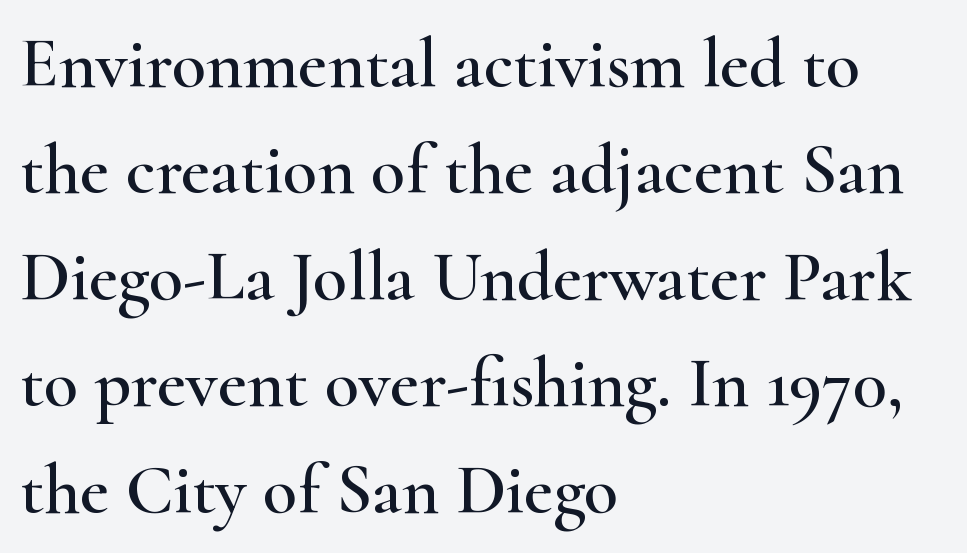
This sample is left-justified, so line endings fall wherever the words run out. The type sits square on the baseline with zero lean. The vertical gap from one line to the next is medium. Any mark beneath the type? The region is blank.
